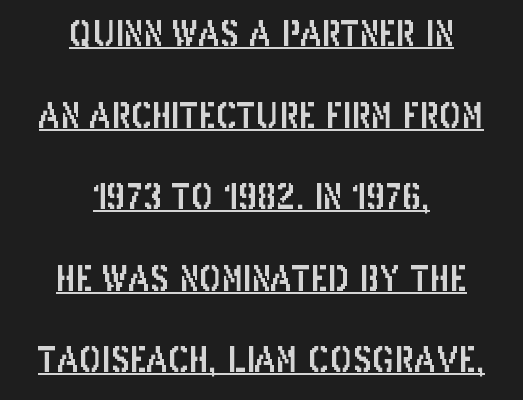
Glance below the letters and you will spot a drawn line. Tracking value appears to be zero — textbook default spacing. This rendering employs a face without finishing strokes, i.e., a sans-serif. The typesetter chose a symmetrical, centered arrangement here.
